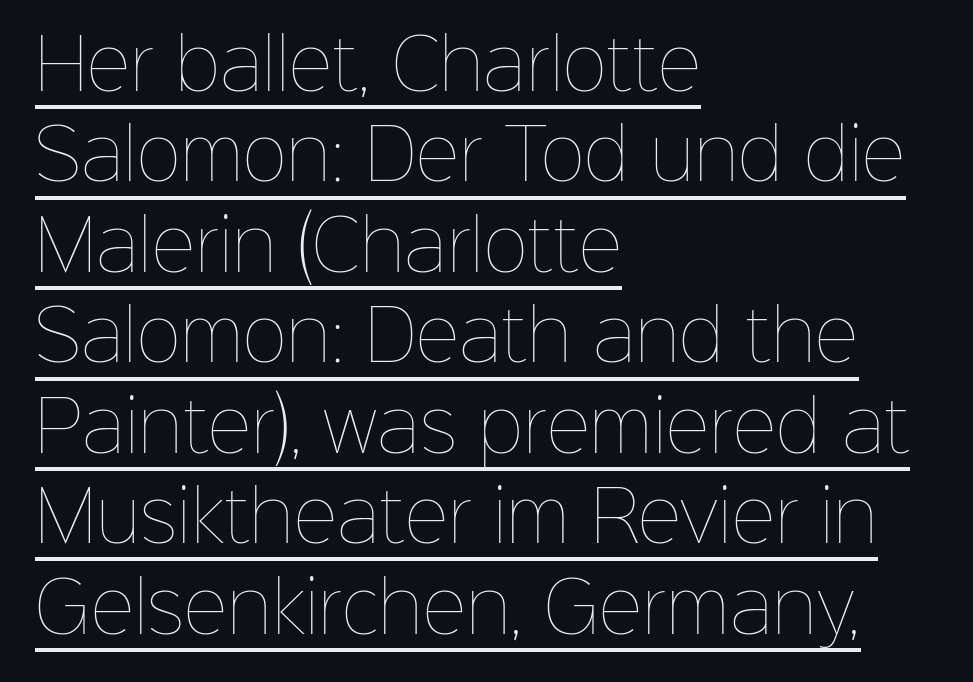
The image shows 68 px thin type, upright; set left-aligned, normal line spacing (1.33x), normal letter spacing, underlined; low stroke contrast and a medium x-height.
